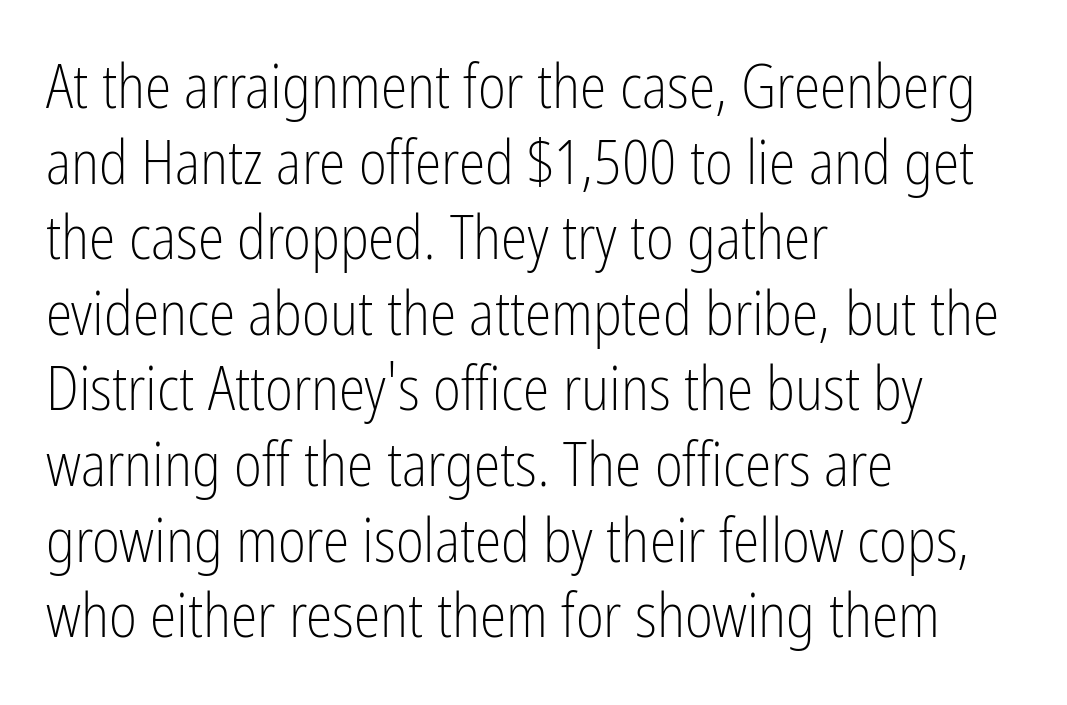
{"serif": "no", "italic": "no", "bold": "no", "weight": "light", "width": "condensed", "stroke_contrast": "low", "x_height": "medium", "monospaced": "no", "underline": "no", "align": "left", "line_spacing": "normal", "line_spacing_ratio": 1.26, "letter_spacing": "normal", "letter_spacing_em": 0.0, "glyph_px": 60}
